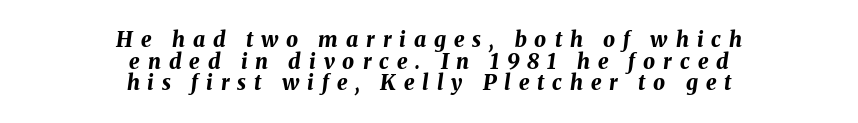
{"italic": "yes", "lean": "right", "slant_degrees": 8, "bold": "yes", "underline": "no", "align": "center", "line_spacing": "tight", "line_spacing_ratio": 1.03, "letter_spacing": "wide", "letter_spacing_em": 0.38, "glyph_px": 21}
